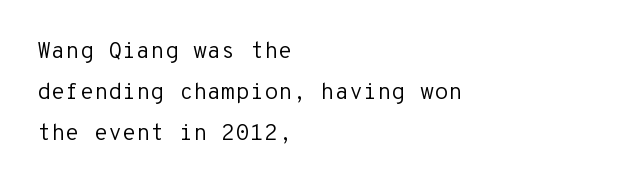
{"italic": "no", "bold": "no", "underline": "no", "align": "left", "line_spacing_ratio": 1.78, "letter_spacing": "normal", "letter_spacing_em": 0.0, "glyph_px": 23}
